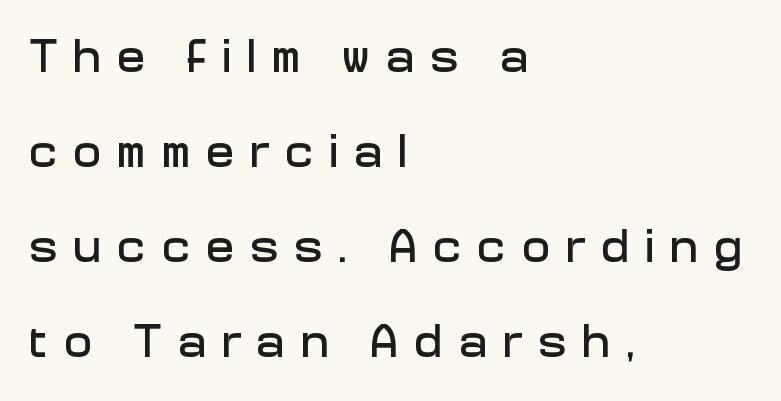
Q: Is the text italic (slanted)? A: No, it is upright.
Q: Is the typeface a serif or a sans-serif typeface? A: Sans-serif.
Q: Is the text underlined? A: No.
Q: How is the paragraph aligned? A: Left-aligned.
Q: Is the spacing between letters normal or unusually wide? A: Unusually wide.
Q: Is the spacing between lines tight, normal or loose? A: Loose.
Q: Width (condensed, normal, or wide)? A: Normal.
Q: Stroke contrast? A: Low.
Q: x-height? A: Medium.
Q: Monospaced? A: No.
